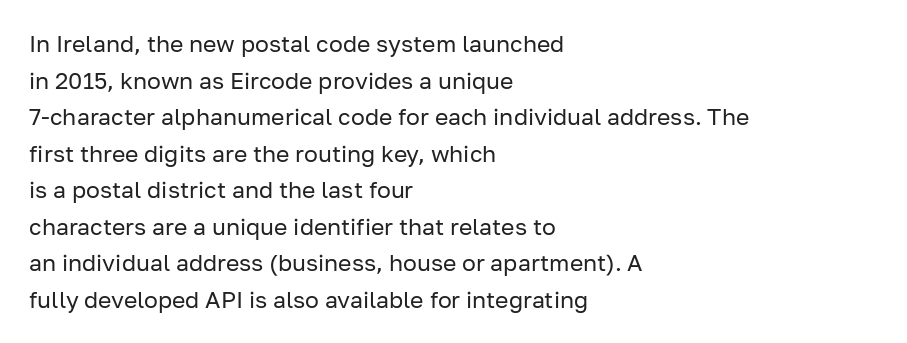
Notice how descenders clear the ascenders below comfortably — that's standard leading. Heft: none added — not bold. Posture: upright roman. The tracking reads as untouched default to a designer's eye. If you drew a ruler down the left edge, every line would touch it.
